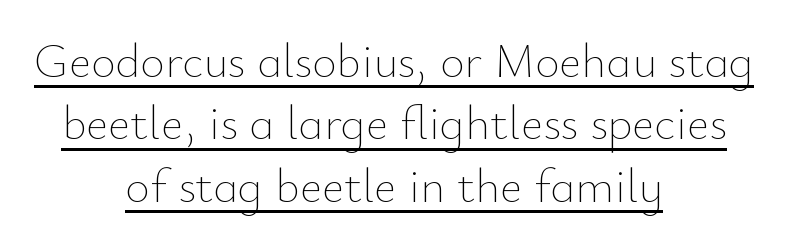
{"italic": "no", "bold": "no", "weight": "thin", "width": "normal", "stroke_contrast": "low", "x_height": "small", "monospaced": "no", "underline": "yes", "align": "center", "line_spacing": "normal", "line_spacing_ratio": 1.3, "letter_spacing": "normal", "letter_spacing_em": 0.0, "glyph_px": 48}
